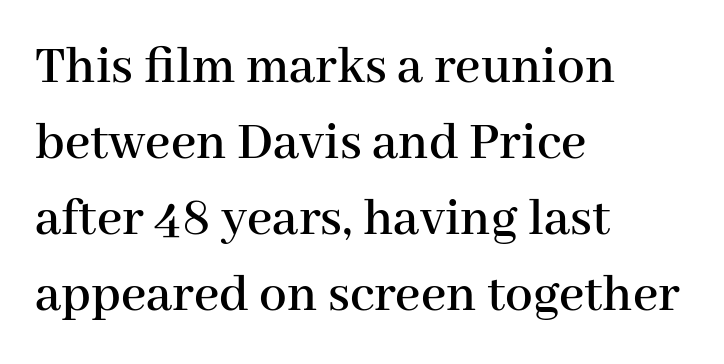
{"serif": "yes", "italic": "no", "width": "normal", "stroke_contrast": "high", "x_height": "medium", "monospaced": "no", "underline": "no", "align": "left", "line_spacing": "normal", "line_spacing_ratio": 1.38, "letter_spacing": "normal", "letter_spacing_em": 0.0, "glyph_px": 55}
